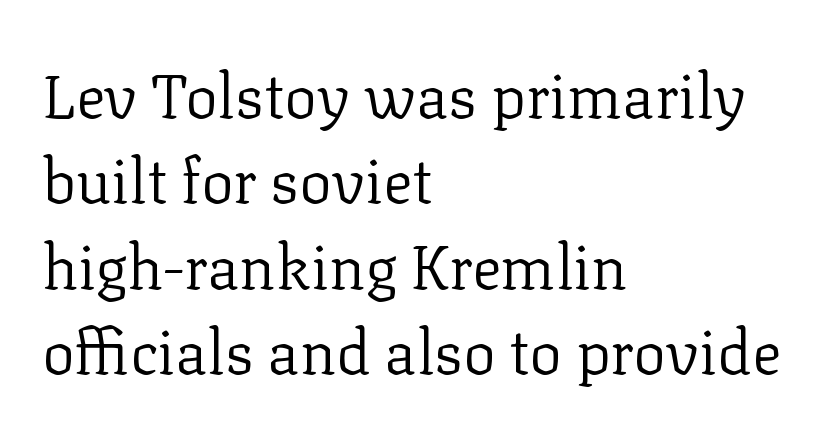
Q: Is the text bold? A: No.
Q: Is the text italic (slanted)? A: No, it is upright.
Q: Is the typeface a serif or a sans-serif typeface? A: Serif.
Q: Is the text underlined? A: No.
Q: How is the paragraph aligned? A: Left-aligned.
Q: Is the spacing between letters normal or unusually wide? A: Normal.
Q: Is the spacing between lines tight, normal or loose? A: Normal.
Q: Width (condensed, normal, or wide)? A: Normal.
Q: Stroke contrast? A: Low.
Q: x-height? A: Medium.
Q: Monospaced? A: No.
